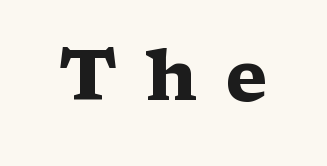
{"serif": "yes", "italic": "no", "bold": "yes", "weight": "heavy", "width": "wide", "stroke_contrast": "medium", "x_height": "medium", "monospaced": "no", "underline": "no", "letter_spacing": "wide", "letter_spacing_em": 0.39, "glyph_px": 71}
